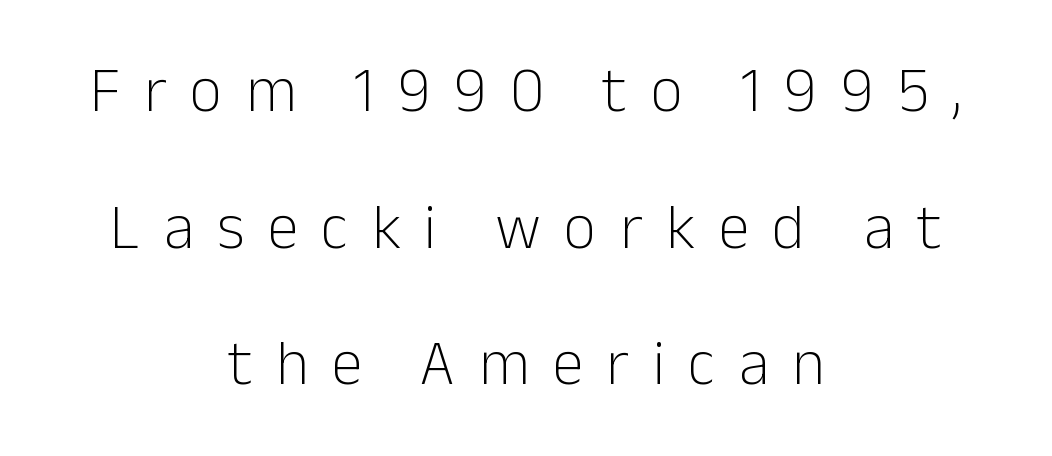
{"serif": "no", "italic": "no", "bold": "no", "weight": "light", "width": "normal", "stroke_contrast": "low", "x_height": "medium", "monospaced": "no", "underline": "no", "align": "center", "line_spacing": "loose", "line_spacing_ratio": 2.17, "letter_spacing": "wide", "letter_spacing_em": 0.37, "glyph_px": 63}
